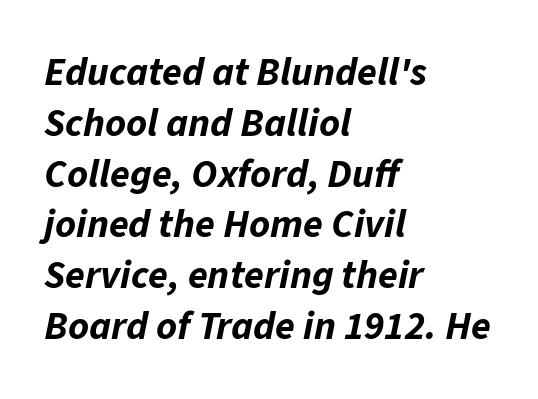
Italic: yes, the glyphs are oblique. Honestly, there is no underline to notice here at all. These lines carry a lot of weight — the face is fully bold. Standard letterfit; no display-style spreading of the glyphs. Reading down the block, your eye returns to a fixed left position each line. You could not count columns in this text — the font is proportionally spaced.
